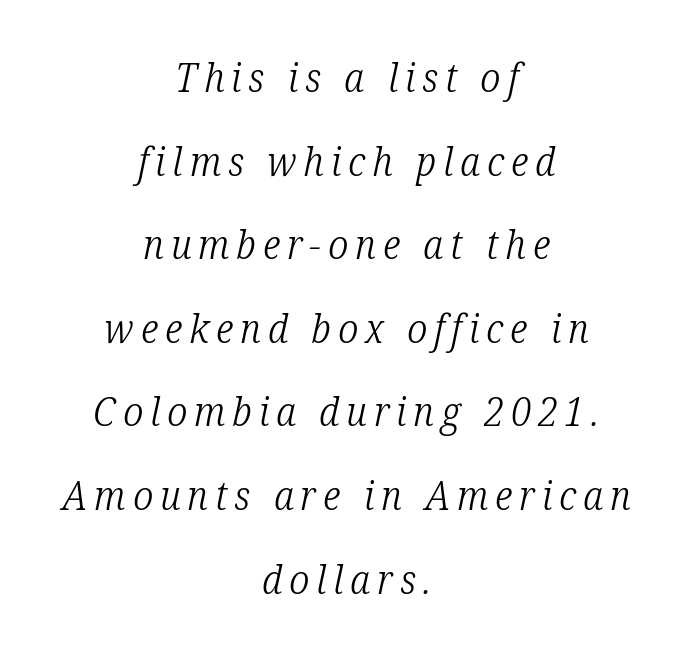
Q: Is the text bold? A: No.
Q: Is the text italic (slanted)? A: Yes, it leans right by about 12 degrees.
Q: Is the typeface a serif or a sans-serif typeface? A: Serif.
Q: Is the text underlined? A: No.
Q: How is the paragraph aligned? A: Centered.
Q: Is the spacing between lines tight, normal or loose? A: Loose.
Q: Width (condensed, normal, or wide)? A: Condensed.
Q: Stroke contrast? A: Low.
Q: x-height? A: Medium.
Q: Monospaced? A: No.
